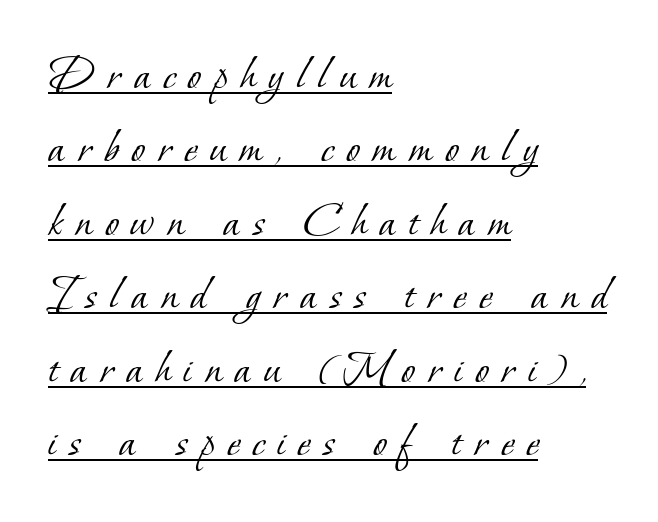
{"serif": "yes", "bold": "no", "weight": "light", "width": "normal", "stroke_contrast": "low", "x_height": "small", "monospaced": "no", "underline": "yes", "align": "left", "line_spacing": "normal", "line_spacing_ratio": 1.47, "letter_spacing": "wide", "letter_spacing_em": 0.26, "glyph_px": 50}
